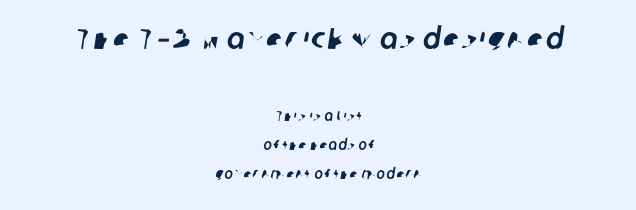
Q: Is the typeface a serif or a sans-serif typeface? A: Sans-serif.
Q: Is the text underlined? A: No.
Q: How is the paragraph aligned? A: Centered.
Q: Is the spacing between lines tight, normal or loose? A: Loose.
Q: Which block of text is set in a larger size, the first (top) or the second (bottom)? A: The first (top) one.
Q: Width (condensed, normal, or wide)? A: Normal.
Q: Stroke contrast? A: Low.
Q: x-height? A: Medium.
Q: Monospaced? A: No.
